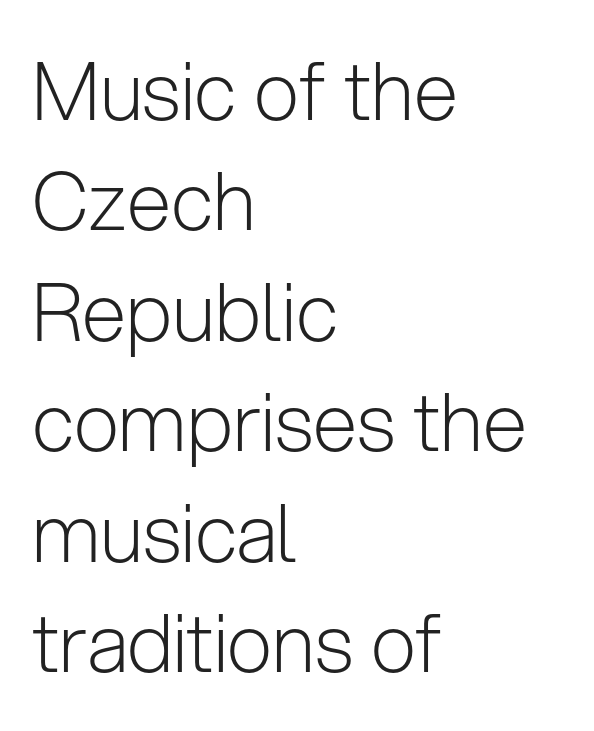
{"serif": "no", "italic": "no", "bold": "no", "weight": "light", "width": "normal", "stroke_contrast": "low", "x_height": "medium", "monospaced": "no", "underline": "no", "align": "left", "line_spacing": "normal", "line_spacing_ratio": 1.38, "letter_spacing": "normal", "letter_spacing_em": 0.0, "glyph_px": 80}
